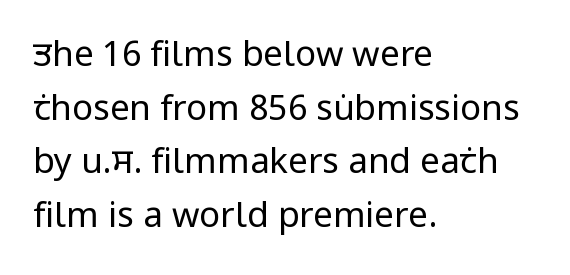
The image shows 35 px regular-weight, condensed sans-serif type, upright; set left-aligned, normal line spacing (1.53x), normal letter spacing, not underlined; low stroke contrast and a large x-height.
